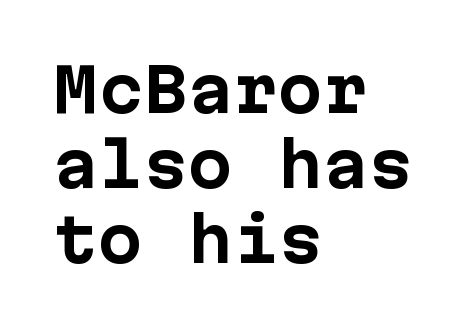
{"serif": "no", "italic": "no", "bold": "yes", "weight": "bold", "width": "normal", "stroke_contrast": "low", "x_height": "medium", "underline": "no", "align": "left", "line_spacing": "normal", "line_spacing_ratio": 1.25, "letter_spacing": "normal", "letter_spacing_em": 0.0, "glyph_px": 60}
